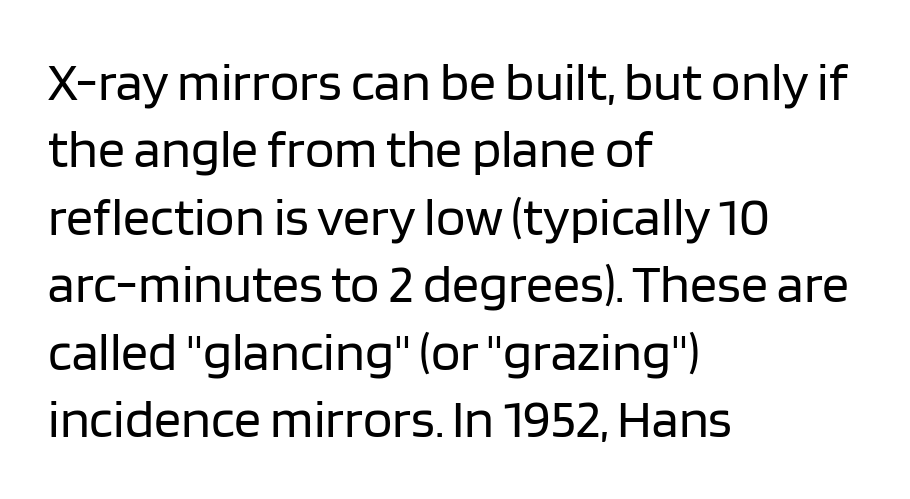
{"serif": "no", "italic": "no", "bold": "no", "weight": "regular", "width": "normal", "stroke_contrast": "low", "x_height": "large", "monospaced": "no", "underline": "no", "align": "left", "line_spacing": "normal", "line_spacing_ratio": 1.25, "letter_spacing": "normal", "letter_spacing_em": 0.0, "glyph_px": 54}
